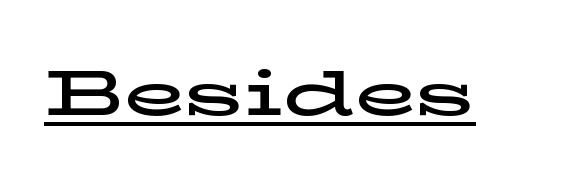
The image shows 63 px wide serif type, upright; set normal letter spacing, underlined; low stroke contrast and a medium x-height.
